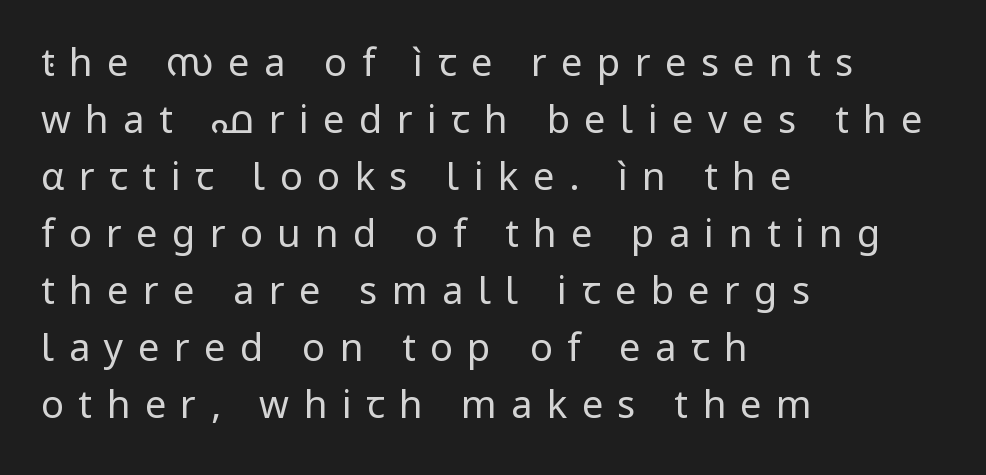
{"serif": "no", "italic": "no", "bold": "no", "weight": "regular", "width": "normal", "stroke_contrast": "low", "x_height": "medium", "monospaced": "no", "underline": "no", "align": "left", "line_spacing": "normal", "line_spacing_ratio": 1.5, "letter_spacing": "wide", "letter_spacing_em": 0.38, "glyph_px": 38}
